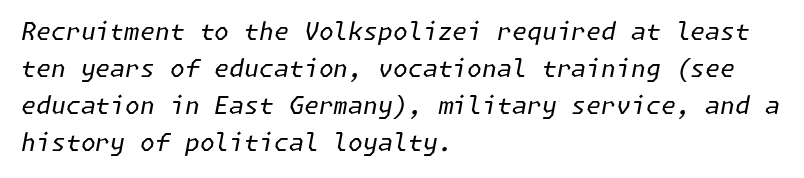
Q: Is the text bold? A: No.
Q: Is the text italic (slanted)? A: Yes, it leans right by about 11 degrees.
Q: Is the text underlined? A: No.
Q: How is the paragraph aligned? A: Left-aligned.
Q: Is the spacing between letters normal or unusually wide? A: Normal.
Q: Is the spacing between lines tight, normal or loose? A: Normal.
